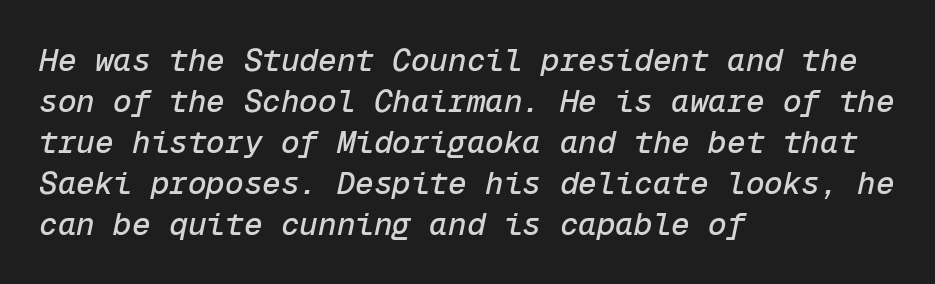
{"italic": "yes", "lean": "right", "slant_degrees": 12, "width": "normal", "stroke_contrast": "low", "x_height": "medium", "monospaced": "yes", "underline": "no", "align": "left", "line_spacing": "normal", "line_spacing_ratio": 1.32, "letter_spacing": "normal", "letter_spacing_em": 0.0, "glyph_px": 31}
